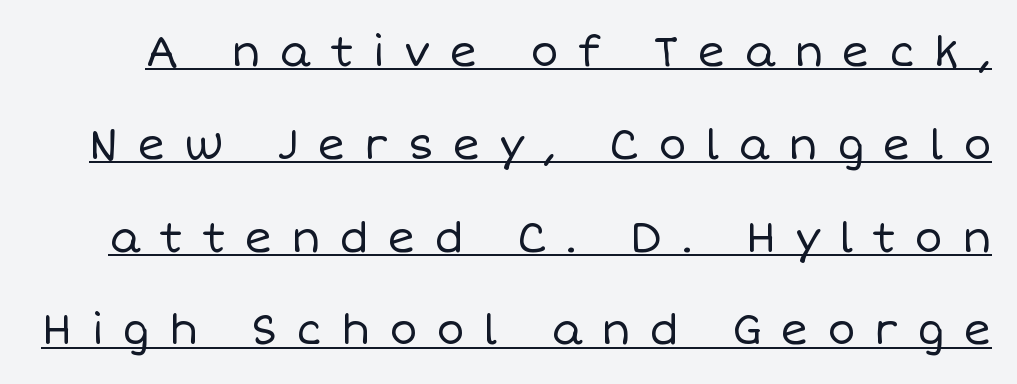
Q: Is the text bold? A: No.
Q: Is the text italic (slanted)? A: No, it is upright.
Q: Is the text underlined? A: Yes.
Q: Is the spacing between letters normal or unusually wide? A: Unusually wide.
Q: Is the spacing between lines tight, normal or loose? A: Loose.
Q: Width (condensed, normal, or wide)? A: Normal.
Q: Stroke contrast? A: Low.
Q: x-height? A: Large.
Q: Monospaced? A: No.
